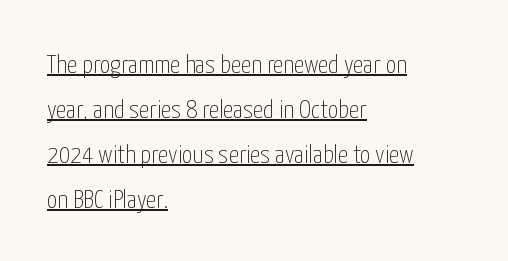
Q: Is the text bold? A: No.
Q: Is the text italic (slanted)? A: No, it is upright.
Q: Is the text underlined? A: Yes.
Q: How is the paragraph aligned? A: Left-aligned.
Q: Is the spacing between letters normal or unusually wide? A: Normal.
